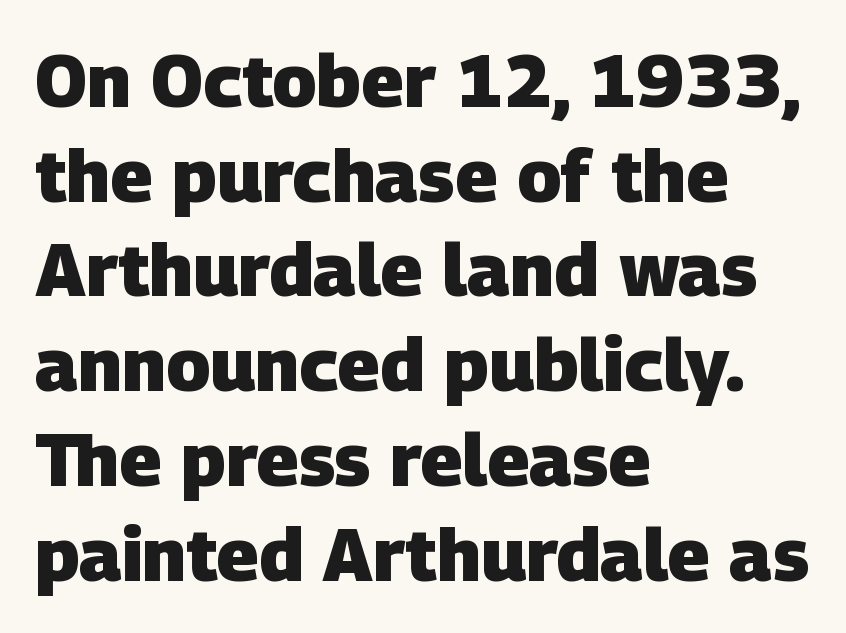
{"serif": "no", "bold": "yes", "weight": "heavy", "width": "normal", "stroke_contrast": "low", "x_height": "large", "monospaced": "no", "underline": "no", "align": "left", "line_spacing": "normal", "line_spacing_ratio": 1.28, "letter_spacing": "normal", "letter_spacing_em": 0.0, "glyph_px": 74}
